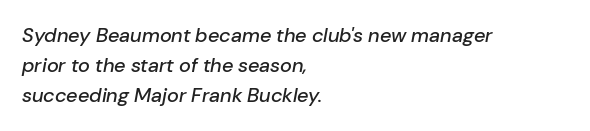
{"italic": "yes", "lean": "right", "slant_degrees": 10, "underline": "no", "align": "left", "line_spacing": "normal", "line_spacing_ratio": 1.49, "letter_spacing": "normal", "letter_spacing_em": 0.0, "glyph_px": 20}
